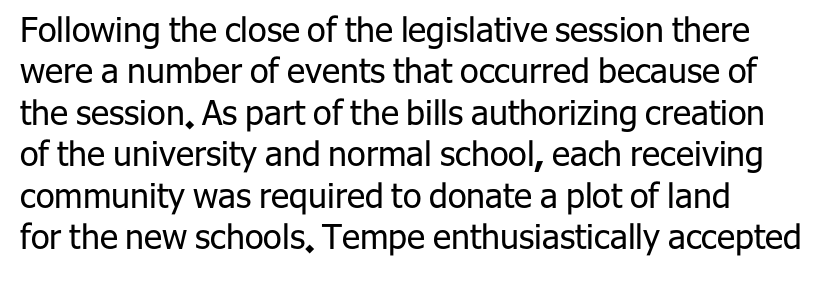
The image shows 34 px regular-weight sans-serif type, upright; set left-aligned, line spacing 1.22x, normal letter spacing, not underlined; low stroke contrast and a medium x-height.
